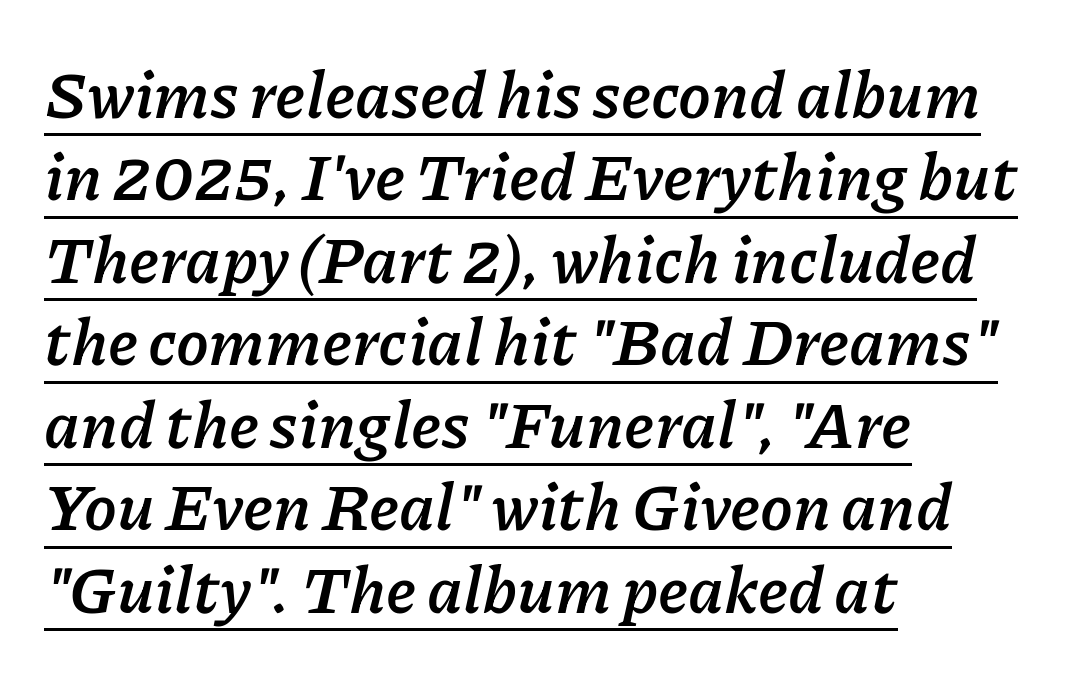
The image shows 66 px semibold type, italic (leaning right); set left-aligned, normal line spacing (1.25x), normal letter spacing, underlined; low stroke contrast and a medium x-height.
